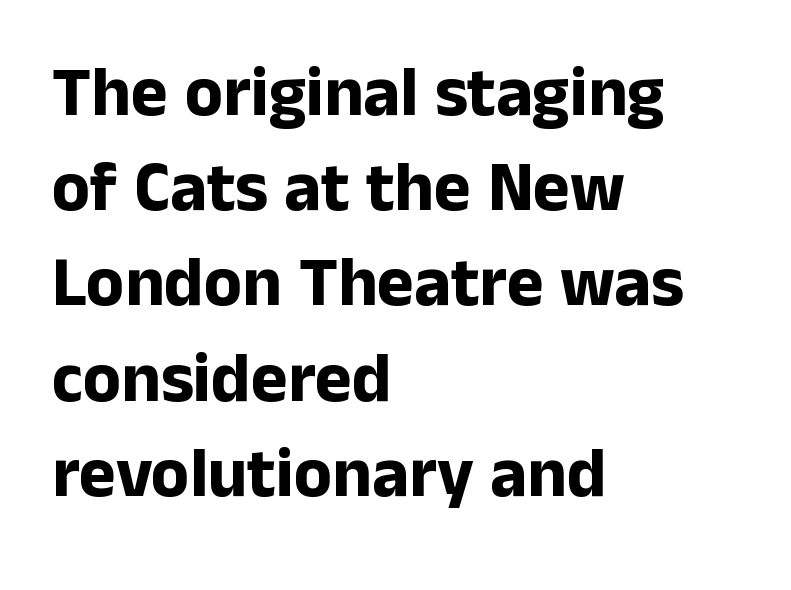
{"serif": "no", "italic": "no", "bold": "yes", "weight": "bold", "width": "normal", "stroke_contrast": "low", "x_height": "medium", "monospaced": "no", "underline": "no", "align": "left", "line_spacing": "normal", "line_spacing_ratio": 1.36, "letter_spacing": "normal", "letter_spacing_em": 0.0, "glyph_px": 70}
